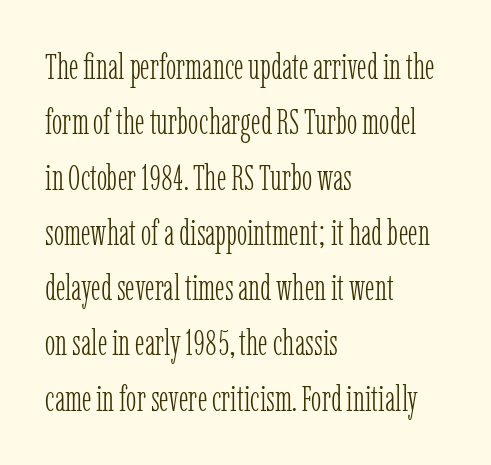
Q: Is the text bold? A: No.
Q: Is the text italic (slanted)? A: No, it is upright.
Q: Is the typeface a serif or a sans-serif typeface? A: Serif.
Q: Is the text underlined? A: No.
Q: How is the paragraph aligned? A: Left-aligned.
Q: Is the spacing between letters normal or unusually wide? A: Normal.
Q: Is the spacing between lines tight, normal or loose? A: Normal.
Q: Width (condensed, normal, or wide)? A: Condensed.
Q: Stroke contrast? A: Low.
Q: x-height? A: Medium.
Q: Monospaced? A: No.
